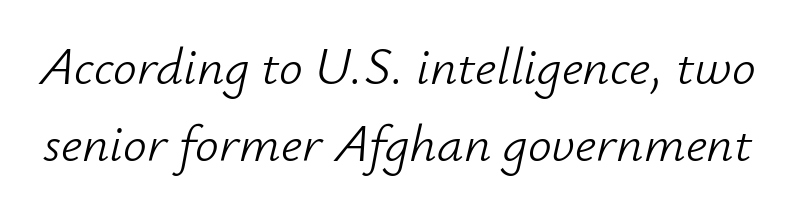
The image shows 53 px light type, italic (leaning right); set normal line spacing (1.45x), normal letter spacing, not underlined; low stroke contrast and a small x-height.
